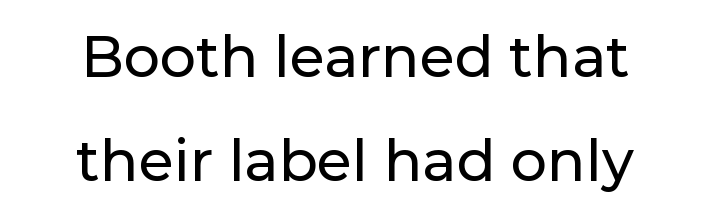
Q: Is the text italic (slanted)? A: No, it is upright.
Q: Is the typeface a serif or a sans-serif typeface? A: Sans-serif.
Q: Is the text underlined? A: No.
Q: How is the paragraph aligned? A: Centered.
Q: Is the spacing between letters normal or unusually wide? A: Normal.
Q: Width (condensed, normal, or wide)? A: Normal.
Q: Stroke contrast? A: Low.
Q: x-height? A: Medium.
Q: Monospaced? A: No.
